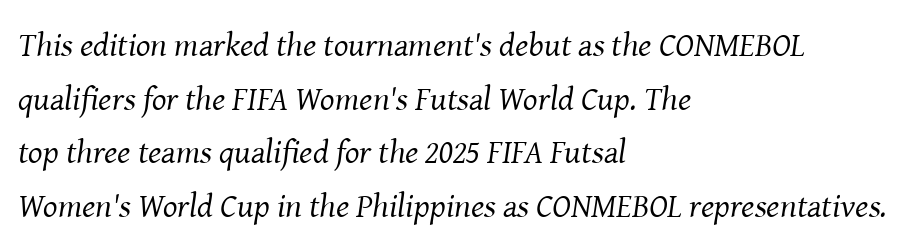
{"serif": "yes", "italic": "yes", "lean": "right", "slant_degrees": 8, "bold": "no", "weight": "regular", "width": "normal", "stroke_contrast": "medium", "x_height": "medium", "monospaced": "no", "underline": "no", "align": "left", "line_spacing": "normal", "line_spacing_ratio": 1.58, "letter_spacing": "normal", "letter_spacing_em": 0.0, "glyph_px": 34}
